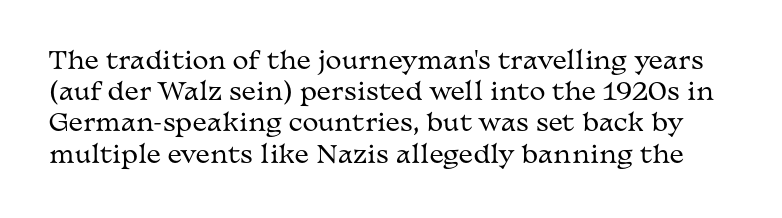
{"italic": "no", "bold": "no", "underline": "no", "line_spacing": "normal", "line_spacing_ratio": 1.3, "letter_spacing": "normal", "letter_spacing_em": 0.0, "glyph_px": 24}
